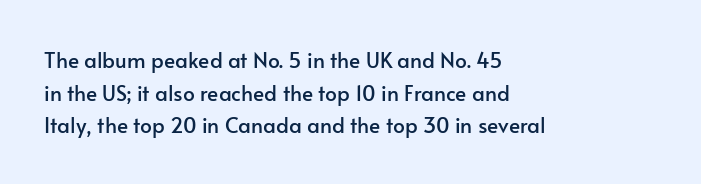
The line-height multiplier appears to be the usual default. Posture: straight, roman, zero tilt. This sample uses plain, unmodified letter spacing. No word sits above an underline.
